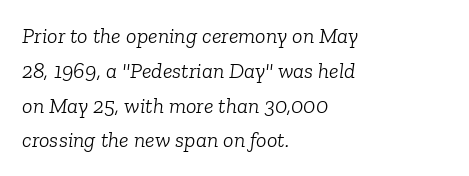
This rendering features lettering with no underline. The strokes are not fattened; the text isn't bold. The lines are quadded left. Reading down the column, the eye jumps a familiar distance to each next line. The letters are slanted; this is an italic face. These lines keep a tight, regular rhythm from letter to letter.
